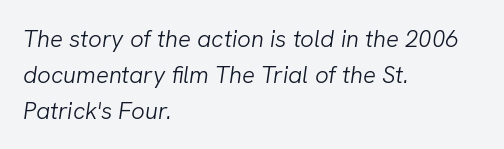
{"italic": "yes", "lean": "right", "slant_degrees": 8, "bold": "no", "underline": "no", "align": "left", "line_spacing": "normal", "line_spacing_ratio": 1.5, "letter_spacing": "normal", "letter_spacing_em": 0.0, "glyph_px": 24}
